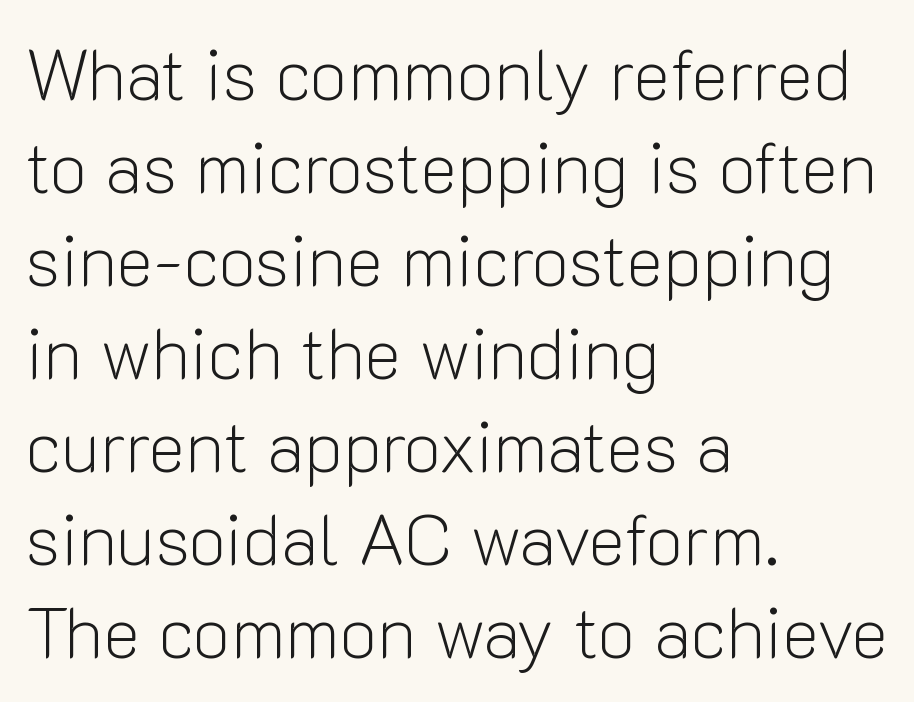
The image shows 71 px light sans-serif type, upright; set left-aligned, normal line spacing (1.31x), normal letter spacing, not underlined; low stroke contrast and a medium x-height.
